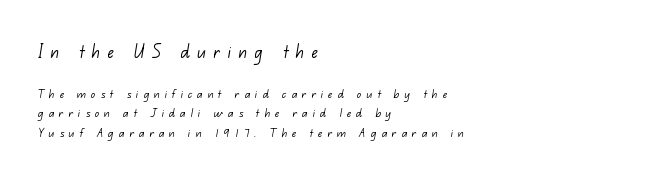
{"bold": "no", "underline": "no", "align": "left", "line_spacing": "normal", "line_spacing_ratio": 1.39, "letter_spacing": "wide", "letter_spacing_em": 0.36, "larger_block": "first", "size_ratio": 1.5, "glyph_px": 21}
